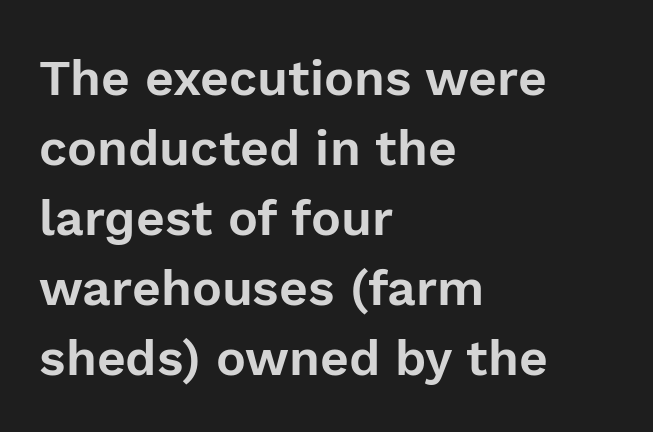
Letterform terminals end flat and unadorned throughout the passage. The tracking reads as untouched default to a designer's eye. The paragraph shown leans on its left margin. This sample uses an upright cut, with every glyph sitting square on the baseline.
